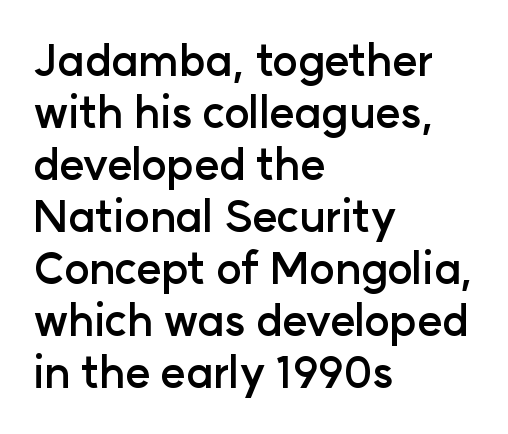
Q: Is the text bold? A: Yes.
Q: Is the text italic (slanted)? A: No, it is upright.
Q: Is the typeface a serif or a sans-serif typeface? A: Sans-serif.
Q: Is the text underlined? A: No.
Q: How is the paragraph aligned? A: Left-aligned.
Q: Is the spacing between letters normal or unusually wide? A: Normal.
Q: Width (condensed, normal, or wide)? A: Normal.
Q: Stroke contrast? A: Low.
Q: x-height? A: Medium.
Q: Monospaced? A: No.
